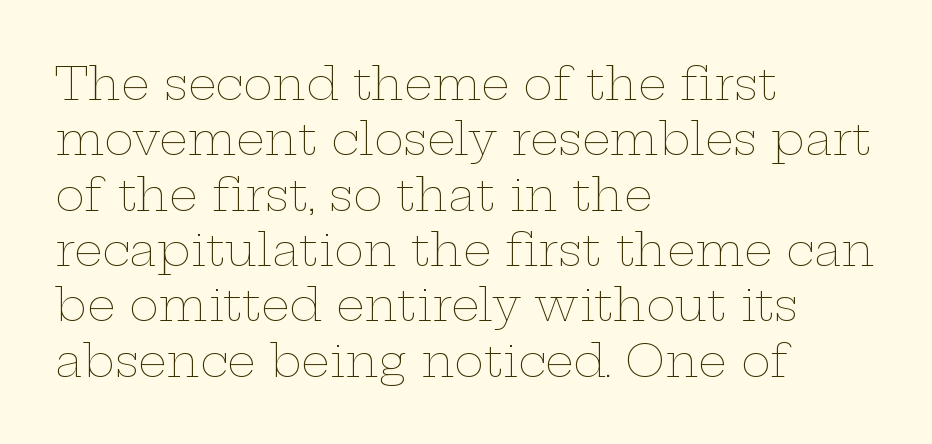
In terms of posture, this sample is upright. Default kerning and tracking; the words read as compact shapes. This rendering features lettering with no underline. Letters have the restrained weight of plain body copy at most. A typesetter would call this proportional, since set widths differ per character. These lines are set flush left with a ragged right edge.
